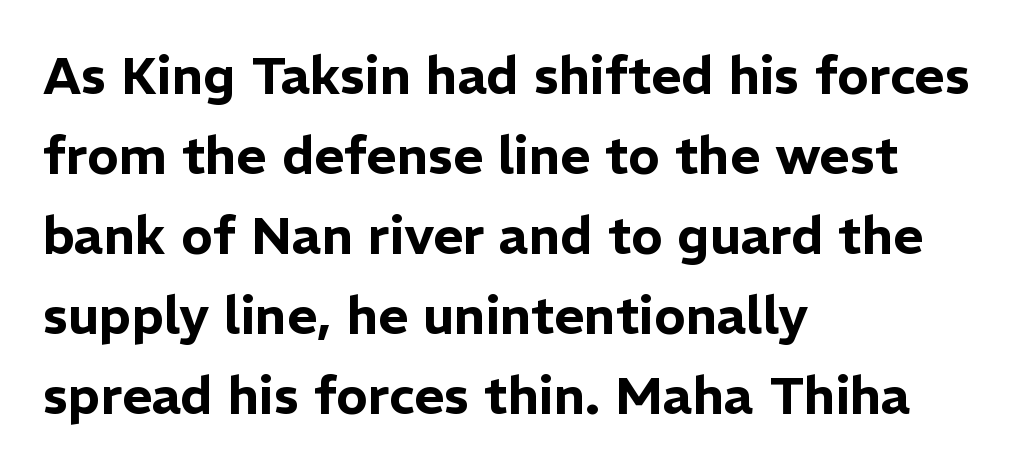
The image shows 52 px sans-serif type, upright; set left-aligned, normal line spacing (1.54x), normal letter spacing, not underlined; low stroke contrast and a medium x-height.
